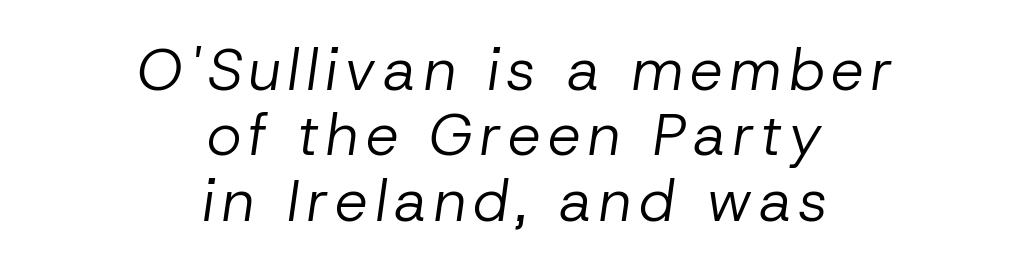
{"italic": "yes", "lean": "right", "slant_degrees": 8, "bold": "no", "weight": "regular", "width": "normal", "stroke_contrast": "low", "x_height": "medium", "monospaced": "no", "underline": "no", "align": "center", "line_spacing": "tight", "line_spacing_ratio": 1.11, "glyph_px": 59}
